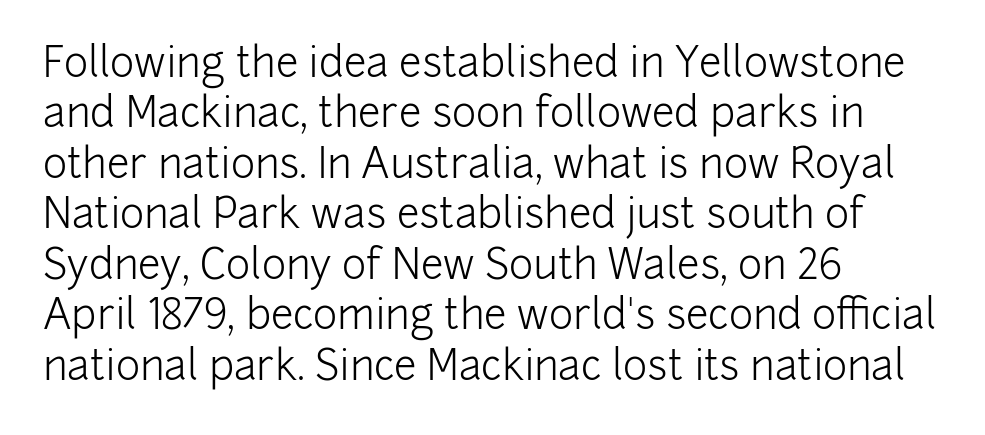
{"serif": "no", "italic": "no", "bold": "no", "weight": "light", "width": "normal", "stroke_contrast": "low", "x_height": "medium", "monospaced": "no", "underline": "no", "align": "left", "line_spacing_ratio": 1.23, "letter_spacing": "normal", "letter_spacing_em": 0.0, "glyph_px": 41}
